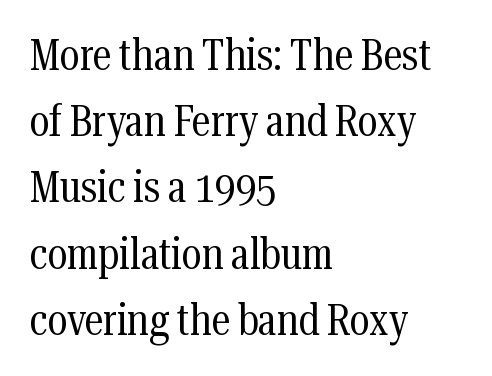
The image shows 43 px regular-weight, condensed serif type, upright; set left-aligned, normal line spacing (1.54x), normal letter spacing, not underlined; medium stroke contrast and a medium x-height.
